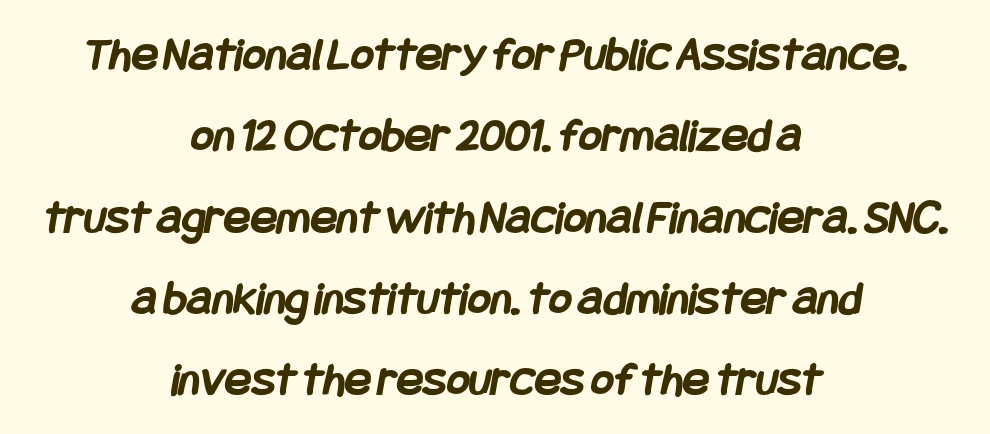
The lines in this sample share a center point and differ in where they start and stop. Standard letterfit; no display-style spreading of the glyphs. The characters display no serif detailing; their extremities are plain. Heavy, bold letterforms.
